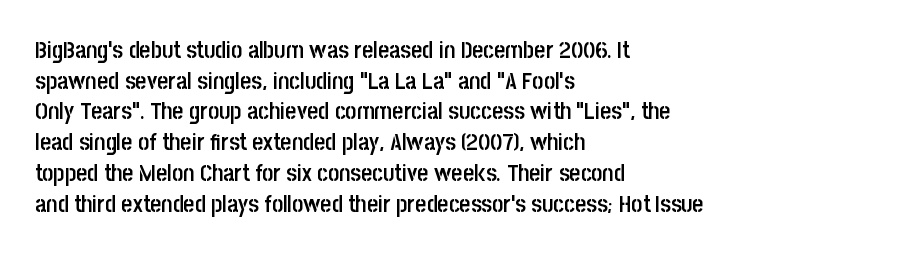
Q: Is the text bold? A: Semi-bold.
Q: Is the text italic (slanted)? A: No, it is upright.
Q: Is the text underlined? A: No.
Q: How is the paragraph aligned? A: Left-aligned.
Q: Is the spacing between letters normal or unusually wide? A: Normal.
Q: Is the spacing between lines tight, normal or loose? A: Normal.
